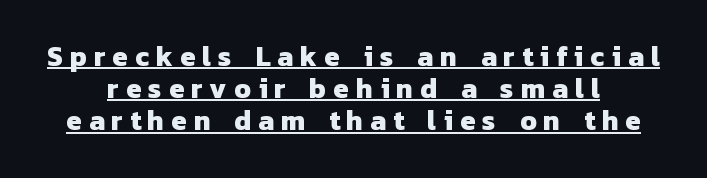
The image shows 28 px heavy sans-serif type; set tight line spacing (1.15x), unusually wide letter spacing (+0.25 em), underlined; low stroke contrast and a medium x-height.
